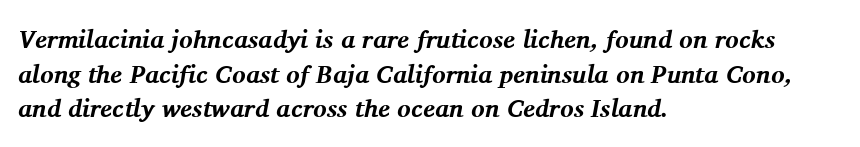
Caption: standard tracking, unaltered. Lines of text with bare space underneath. The characters look thick and weighty, a clear bold. Style check: oblique. The lines are quadded left. Regarding leading, the lines here are spaced in the standard way.
